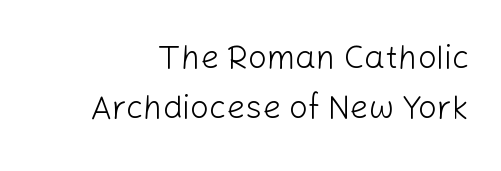
The image shows 33 px light sans-serif type, upright; set normal line spacing (1.53x), normal letter spacing, not underlined; low stroke contrast and a medium x-height.
